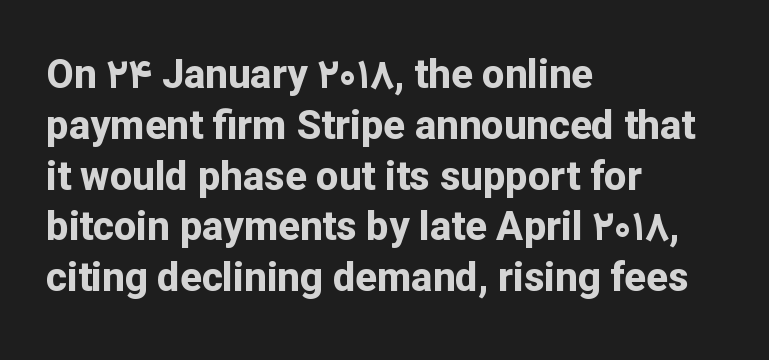
The image shows 40 px bold sans-serif type, upright; set left-aligned, normal line spacing (1.27x), normal letter spacing, not underlined; low stroke contrast and a medium x-height.
